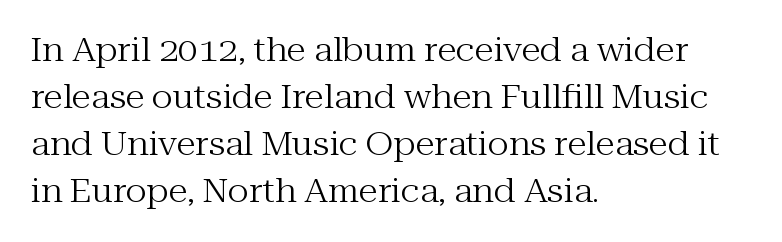
{"serif": "yes", "italic": "no", "bold": "no", "weight": "regular", "width": "normal", "stroke_contrast": "medium", "x_height": "medium", "monospaced": "no", "underline": "no", "align": "left", "line_spacing": "normal", "line_spacing_ratio": 1.47, "letter_spacing": "normal", "letter_spacing_em": 0.0, "glyph_px": 32}
